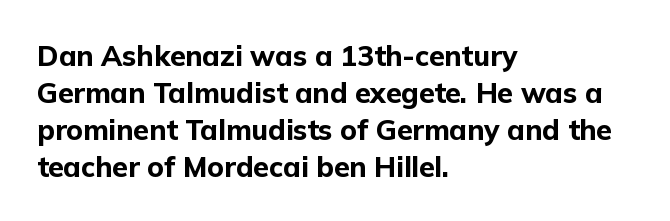
Q: Is the text bold? A: Yes.
Q: Is the text italic (slanted)? A: No, it is upright.
Q: Is the typeface a serif or a sans-serif typeface? A: Sans-serif.
Q: Is the text underlined? A: No.
Q: How is the paragraph aligned? A: Left-aligned.
Q: Is the spacing between letters normal or unusually wide? A: Normal.
Q: Is the spacing between lines tight, normal or loose? A: Normal.
Q: Width (condensed, normal, or wide)? A: Normal.
Q: Stroke contrast? A: Low.
Q: x-height? A: Medium.
Q: Monospaced? A: No.
